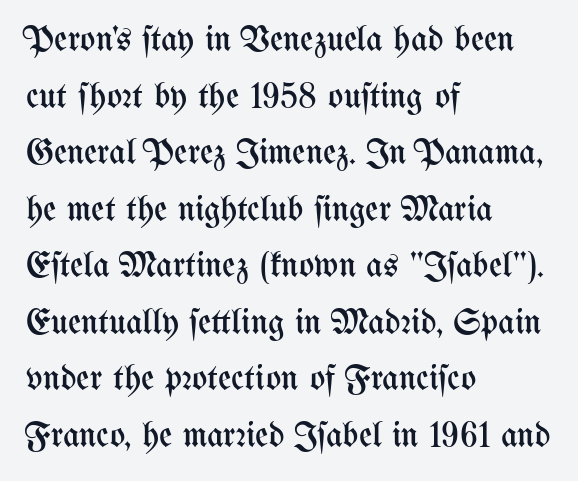
{"italic": "no", "bold": "no", "weight": "regular", "width": "condensed", "stroke_contrast": "medium", "x_height": "medium", "monospaced": "no", "underline": "no", "align": "left", "line_spacing": "normal", "line_spacing_ratio": 1.57, "letter_spacing": "normal", "letter_spacing_em": 0.0, "glyph_px": 36}
